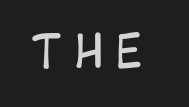
Q: Is the text bold? A: No.
Q: Is the text italic (slanted)? A: No, it is upright.
Q: Is the typeface a serif or a sans-serif typeface? A: Sans-serif.
Q: Is the text underlined? A: No.
Q: Is the spacing between letters normal or unusually wide? A: Unusually wide.
Q: Width (condensed, normal, or wide)? A: Condensed.
Q: Stroke contrast? A: Low.
Q: x-height? A: Large.
Q: Monospaced? A: No.
